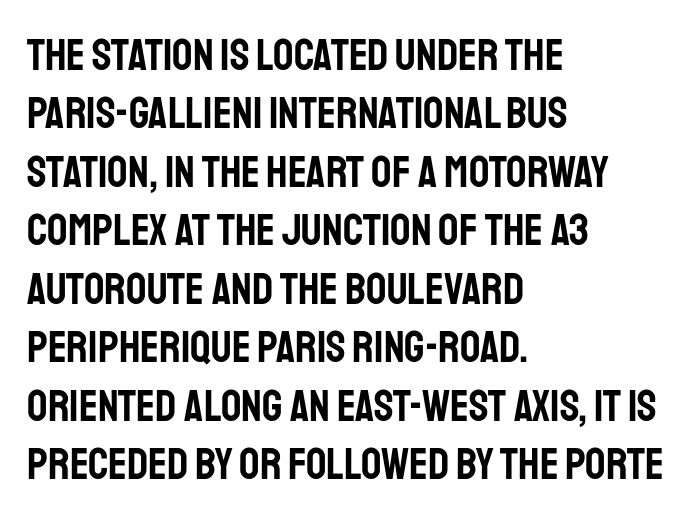
Q: Is the text italic (slanted)? A: No, it is upright.
Q: Is the typeface a serif or a sans-serif typeface? A: Sans-serif.
Q: Is the text underlined? A: No.
Q: How is the paragraph aligned? A: Left-aligned.
Q: Is the spacing between letters normal or unusually wide? A: Normal.
Q: Is the spacing between lines tight, normal or loose? A: Normal.
Q: Width (condensed, normal, or wide)? A: Condensed.
Q: Stroke contrast? A: Low.
Q: x-height? A: Large.
Q: Monospaced? A: No.
